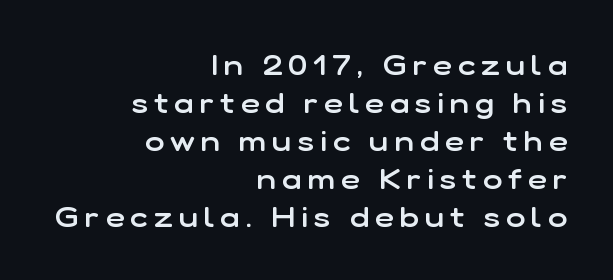
The image shows 29 px semibold sans-serif type, upright; set right-aligned, normal line spacing (1.31x), unusually wide letter spacing (+0.21 em), not underlined; low stroke contrast and a medium x-height.
